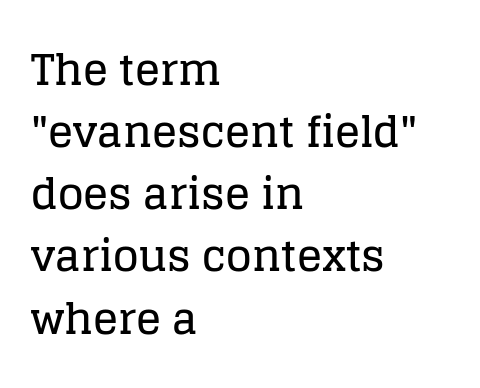
In terms of posture, this sample is upright. The tracking reads as untouched default to a designer's eye. Note: serifs present on the glyphs. Regarding leading, the lines here are spaced in the standard way.
